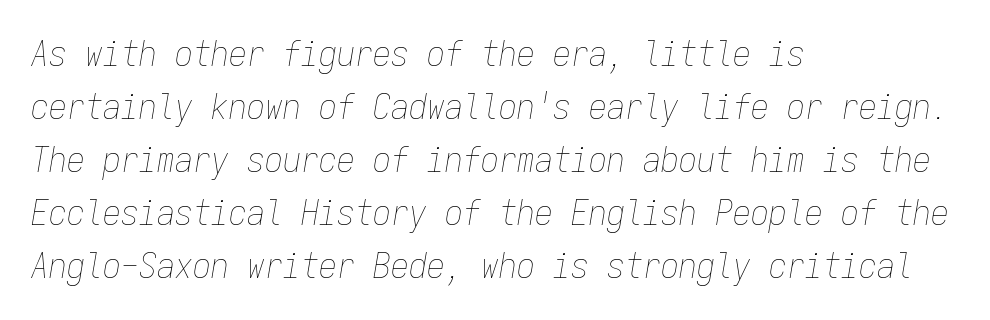
Note the uniform advance width — an 'i' takes as much space as an 'm'. Here the glyphs are tracked normally, forming tight word shapes. Anything drawn beneath the words? Only blank space. Successive baselines arrive at the customary interval. These lines were composed using italics. These lines are set flush left with a ragged right edge.
